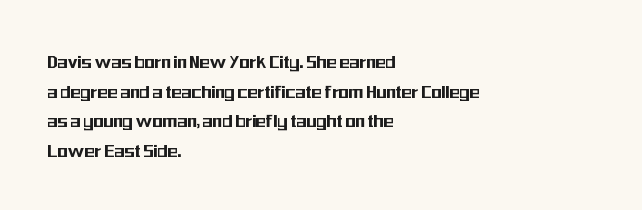
Q: Is the text italic (slanted)? A: No, it is upright.
Q: Is the text underlined? A: No.
Q: How is the paragraph aligned? A: Left-aligned.
Q: Is the spacing between letters normal or unusually wide? A: Normal.
Q: Is the spacing between lines tight, normal or loose? A: Normal.
